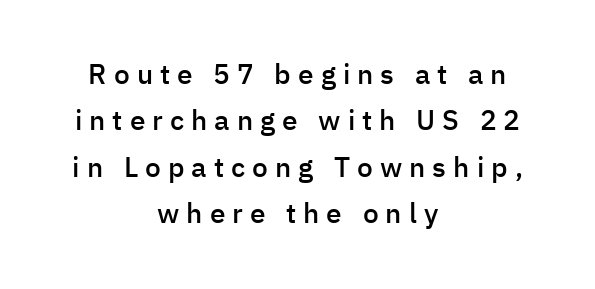
{"serif": "no", "italic": "no", "bold": "semi", "weight": "semibold", "width": "normal", "stroke_contrast": "low", "x_height": "medium", "monospaced": "no", "underline": "no", "align": "center", "line_spacing": "normal", "line_spacing_ratio": 1.66, "letter_spacing": "wide", "letter_spacing_em": 0.25, "glyph_px": 28}
